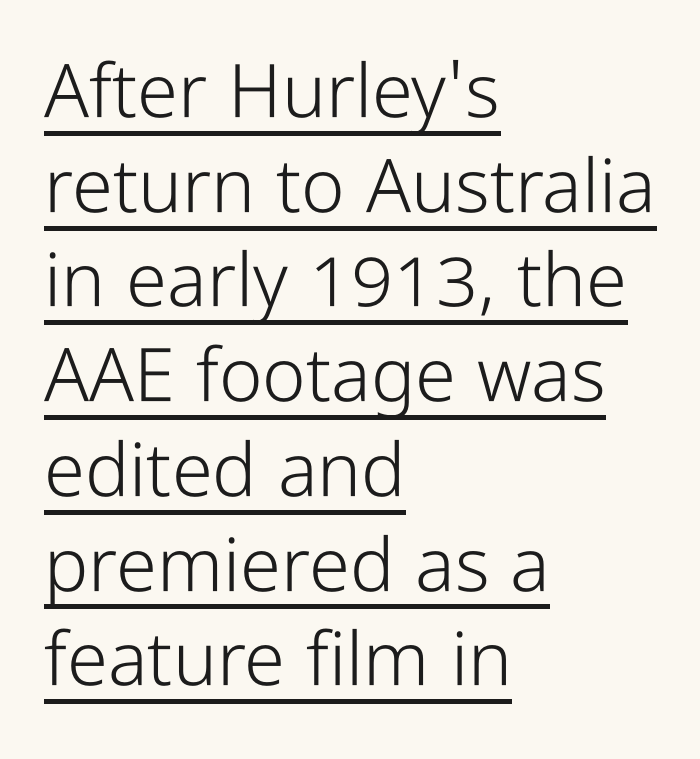
Interline gaps are of average width in this sample. The letters advance in unequal steps, a hallmark of proportional type. Counters stay open thanks to moderate or lighter strokes. Like a heading marked for emphasis, these lines bear an underscore. The letters carry no serifs — their stems end cleanly without finishing strokes.
